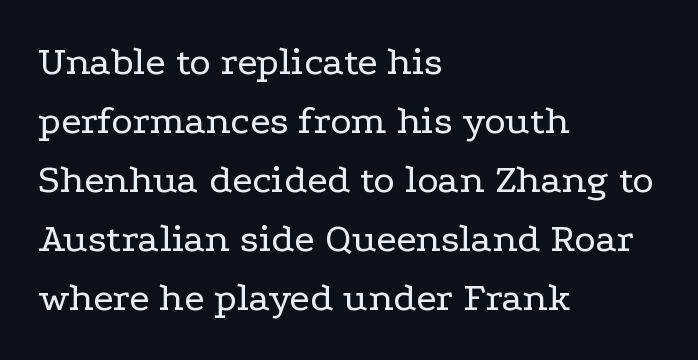
{"serif": "yes", "italic": "no", "bold": "no", "weight": "regular", "width": "wide", "stroke_contrast": "low", "x_height": "medium", "monospaced": "no", "underline": "no", "align": "left", "line_spacing": "normal", "line_spacing_ratio": 1.44, "letter_spacing": "normal", "letter_spacing_em": 0.0, "glyph_px": 41}
